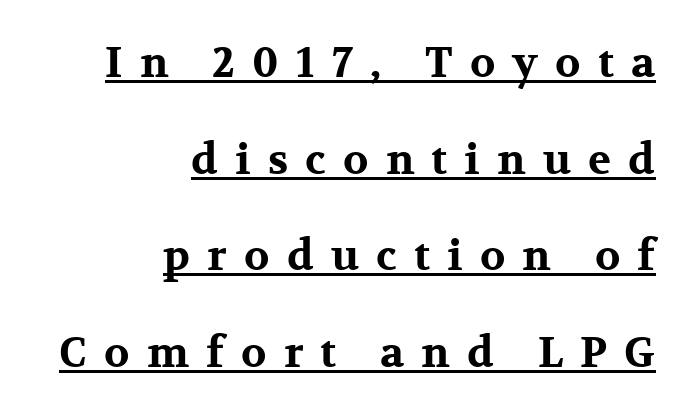
Character widths vary here, with narrow letters taking less room than wide ones. The rendering uses the underline text-decoration. Line endings align vertically; line beginnings do not. The characters look thick and weighty, a clear bold.
